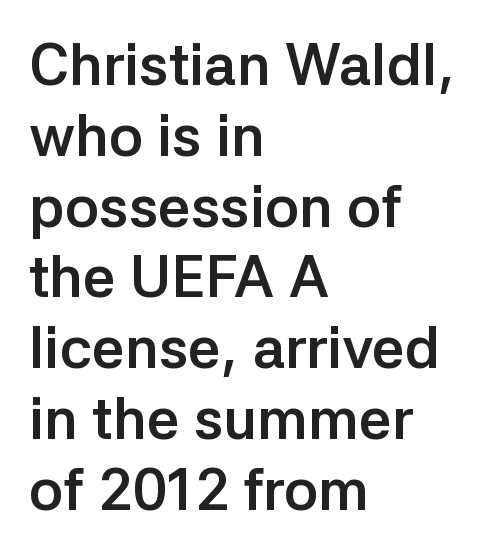
The image shows 58 px semibold sans-serif type, upright; set left-aligned, line spacing 1.22x, normal letter spacing, not underlined; low stroke contrast and a medium x-height.
